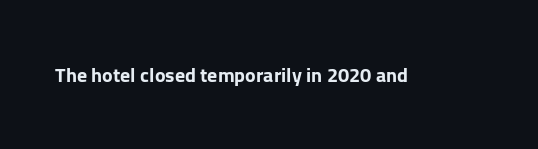
The image shows 20 px bold type, upright; set normal letter spacing, not underlined.
